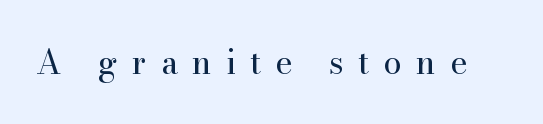
Weight: in the light-to-regular range. The letters stand upright; this is a roman face. Here the designer chose a conventional face with non-uniform glyph widths. Small tapered or slab feet sit at the stroke ends, so this counts as serif. Bare-footed words on every line. Look at the tracking — it's clearly loosened, letters drifting apart.
